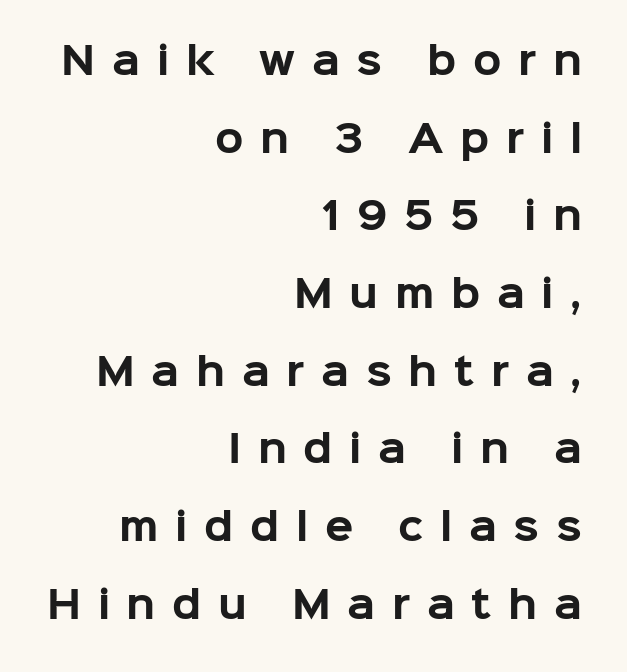
{"serif": "no", "italic": "no", "bold": "yes", "weight": "bold", "width": "normal", "stroke_contrast": "low", "x_height": "medium", "monospaced": "no", "underline": "no", "align": "right", "line_spacing": "loose", "line_spacing_ratio": 2.1, "letter_spacing": "wide", "letter_spacing_em": 0.45, "glyph_px": 37}
